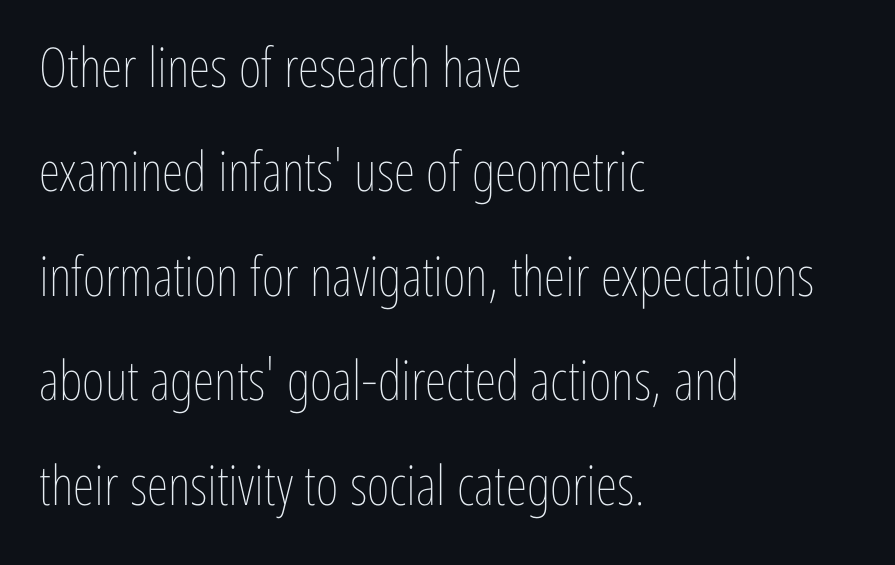
{"italic": "no", "bold": "no", "weight": "thin", "width": "condensed", "stroke_contrast": "low", "x_height": "medium", "monospaced": "no", "underline": "no", "align": "left", "line_spacing": "loose", "line_spacing_ratio": 1.9, "letter_spacing": "normal", "letter_spacing_em": 0.0, "glyph_px": 55}
